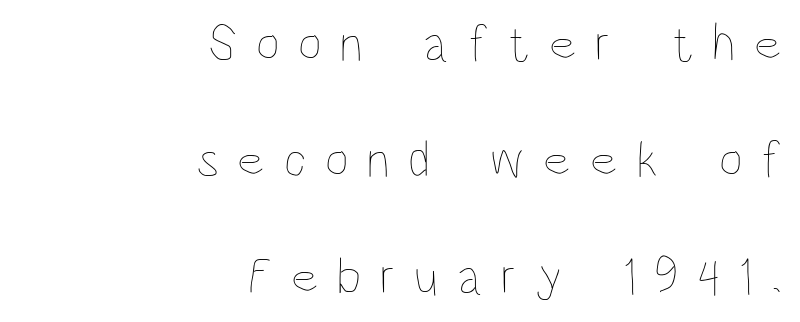
Q: Is the text bold? A: No.
Q: Is the text italic (slanted)? A: No, it is upright.
Q: Is the text underlined? A: No.
Q: How is the paragraph aligned? A: Right-aligned.
Q: Is the spacing between letters normal or unusually wide? A: Unusually wide.
Q: Is the spacing between lines tight, normal or loose? A: Loose.
Q: Width (condensed, normal, or wide)? A: Condensed.
Q: Stroke contrast? A: Low.
Q: x-height? A: Large.
Q: Monospaced? A: No.
